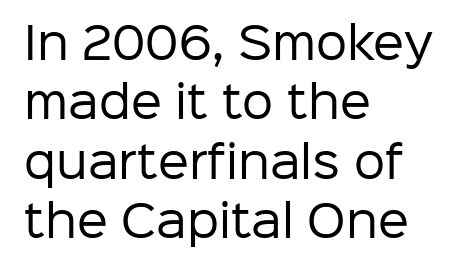
Q: Is the text bold? A: No.
Q: Is the text italic (slanted)? A: No, it is upright.
Q: Is the typeface a serif or a sans-serif typeface? A: Sans-serif.
Q: Is the text underlined? A: No.
Q: How is the paragraph aligned? A: Left-aligned.
Q: Is the spacing between letters normal or unusually wide? A: Normal.
Q: Is the spacing between lines tight, normal or loose? A: Normal.
Q: Width (condensed, normal, or wide)? A: Normal.
Q: Stroke contrast? A: Low.
Q: x-height? A: Medium.
Q: Monospaced? A: No.
